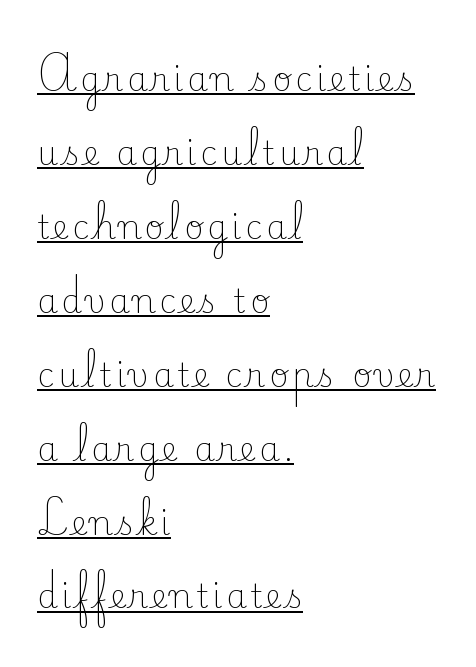
Is there any slant? The stems are plumb. Think of a printed novel: that variable character pitch is what you see here. Typographically, this falls in the serif category. This rendering uses left alignment, leaving the right contour irregular.
